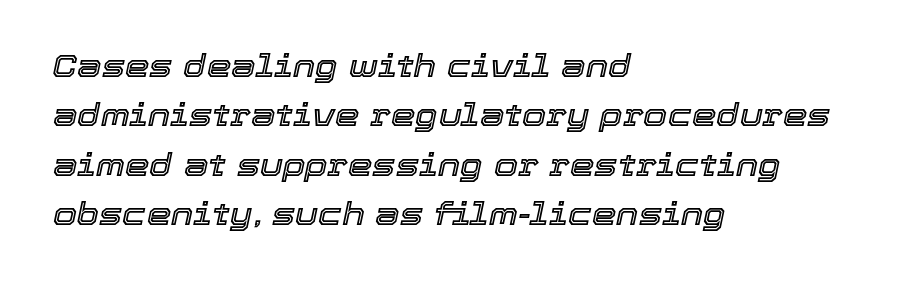
Q: Is the text italic (slanted)? A: Yes, it leans right by about 12 degrees.
Q: Is the text underlined? A: No.
Q: How is the paragraph aligned? A: Left-aligned.
Q: Is the spacing between letters normal or unusually wide? A: Normal.
Q: Is the spacing between lines tight, normal or loose? A: Normal.
Q: Width (condensed, normal, or wide)? A: Normal.
Q: x-height? A: Medium.
Q: Monospaced? A: No.
